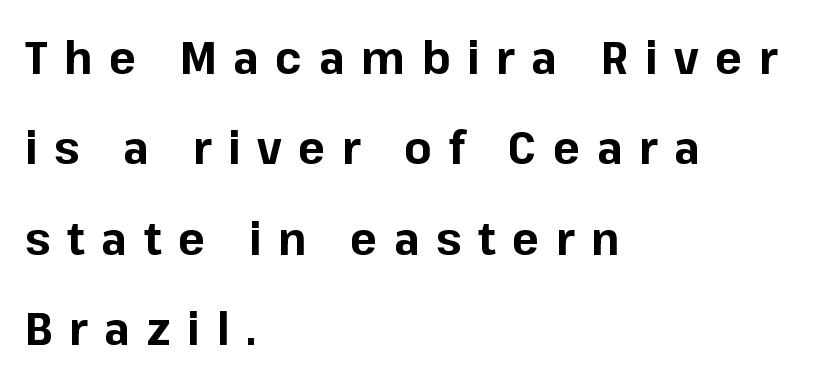
Q: Is the text bold? A: Yes.
Q: Is the text italic (slanted)? A: No, it is upright.
Q: Is the typeface a serif or a sans-serif typeface? A: Sans-serif.
Q: Is the text underlined? A: No.
Q: How is the paragraph aligned? A: Left-aligned.
Q: Is the spacing between letters normal or unusually wide? A: Unusually wide.
Q: Is the spacing between lines tight, normal or loose? A: Loose.
Q: Width (condensed, normal, or wide)? A: Normal.
Q: Stroke contrast? A: Low.
Q: x-height? A: Medium.
Q: Monospaced? A: No.
